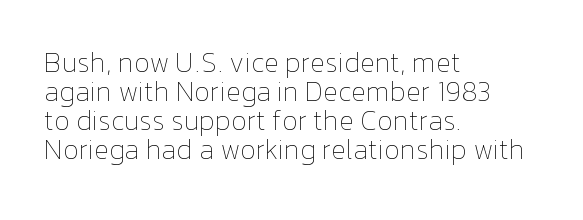
The image shows 28 px thin type, upright; set left-aligned, tight line spacing (1.04x), normal letter spacing, not underlined; low stroke contrast and a medium x-height.
